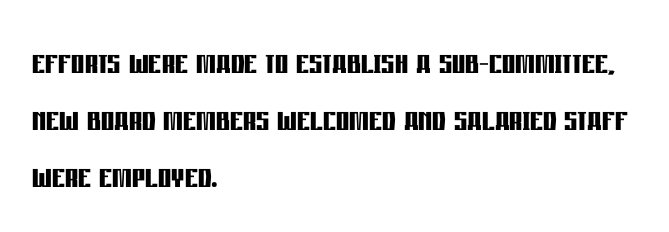
Character widths vary here, with narrow letters taking less room than wide ones. These lines keep a tight, regular rhythm from letter to letter. The gap between lines stays unmarked. Summary of vertical rhythm: regular, with standard interline spacing. All the whitespace from short lines collects on the right. Letterform terminals end flat and unadorned throughout the passage.
